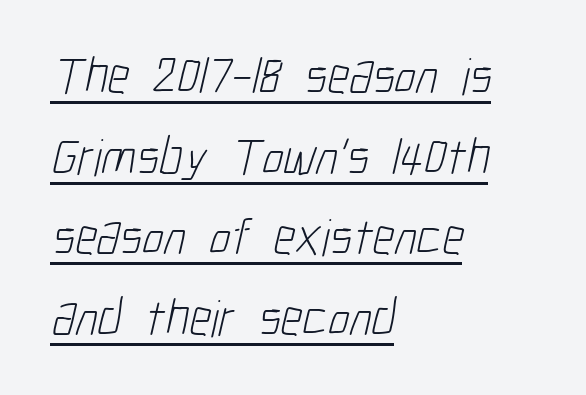
Standard letterfit; no display-style spreading of the glyphs. The glyphs are accompanied by a horizontal stroke just below them. A sans-serif font was chosen for this passage. Each new line begins a customary step beneath the previous one.
